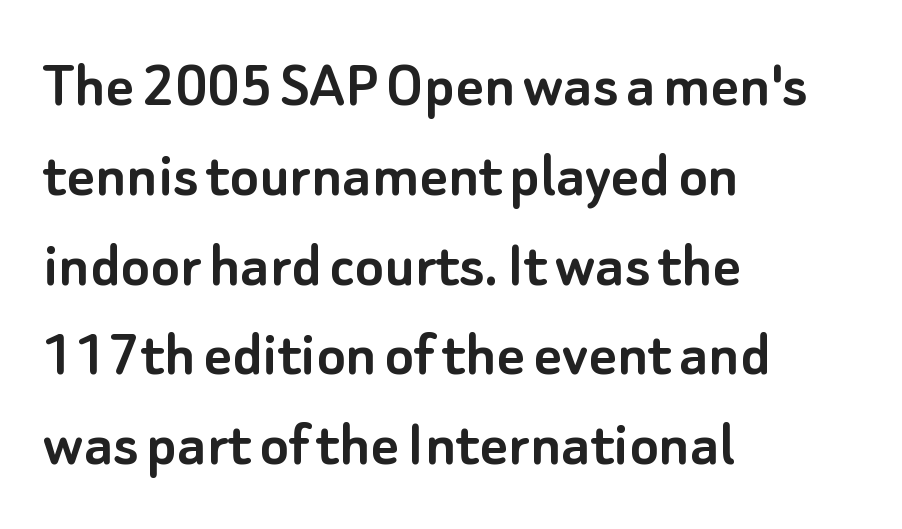
Q: Is the text italic (slanted)? A: No, it is upright.
Q: Is the typeface a serif or a sans-serif typeface? A: Sans-serif.
Q: Is the text underlined? A: No.
Q: How is the paragraph aligned? A: Left-aligned.
Q: Is the spacing between letters normal or unusually wide? A: Normal.
Q: Is the spacing between lines tight, normal or loose? A: Normal.
Q: Width (condensed, normal, or wide)? A: Normal.
Q: Stroke contrast? A: Low.
Q: x-height? A: Small.
Q: Monospaced? A: No.
